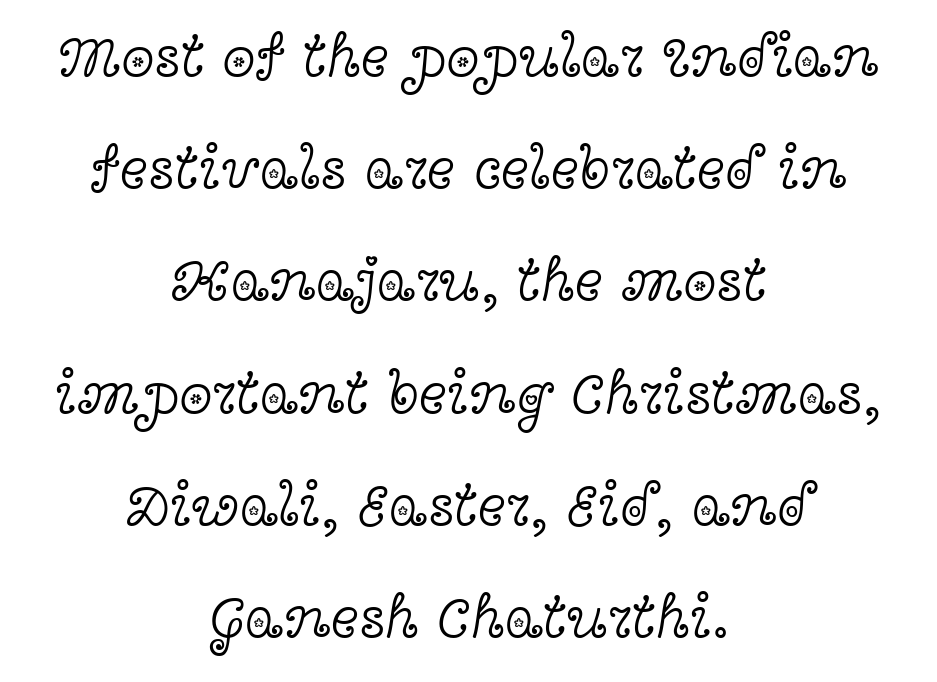
On a weight scale, this lands at 450 or below. This sample uses a serif face. Does the copy run flush right? No — it is centered line by line. The passage shown is typed in a proportional face where columns would drift.
